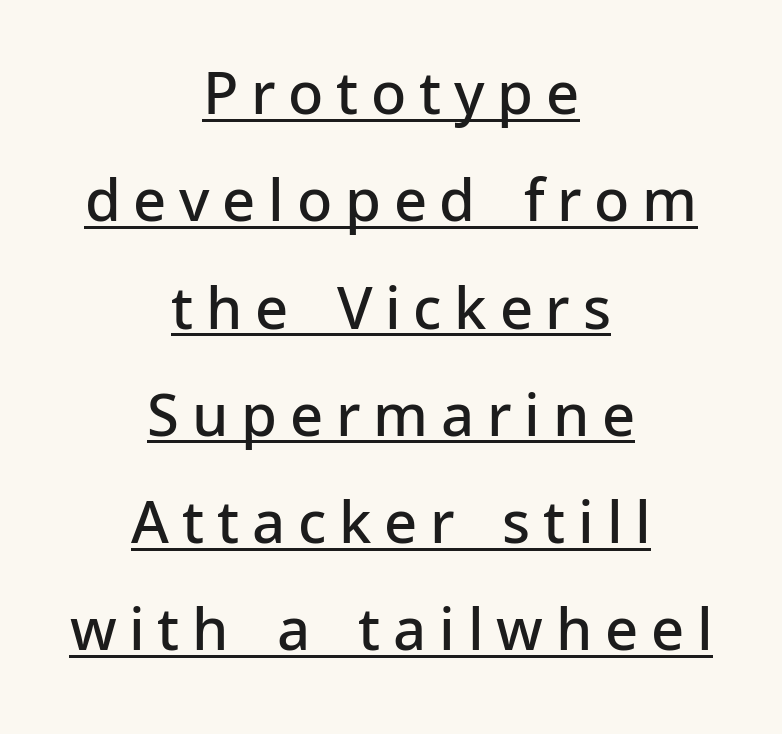
{"serif": "no", "italic": "no", "bold": "semi", "weight": "semibold", "width": "normal", "stroke_contrast": "low", "x_height": "medium", "monospaced": "no", "underline": "yes", "align": "center", "line_spacing_ratio": 1.85, "letter_spacing": "wide", "letter_spacing_em": 0.22, "glyph_px": 58}
